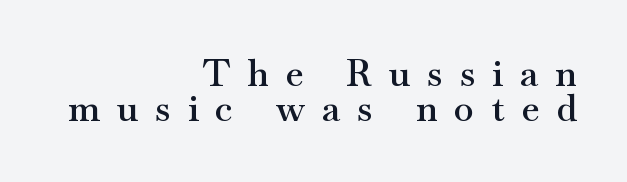
{"serif": "yes", "italic": "no", "bold": "semi", "weight": "semibold", "width": "wide", "stroke_contrast": "medium", "x_height": "small", "monospaced": "no", "underline": "no", "align": "right", "line_spacing": "tight", "line_spacing_ratio": 0.96, "letter_spacing": "wide", "letter_spacing_em": 0.48, "glyph_px": 36}
